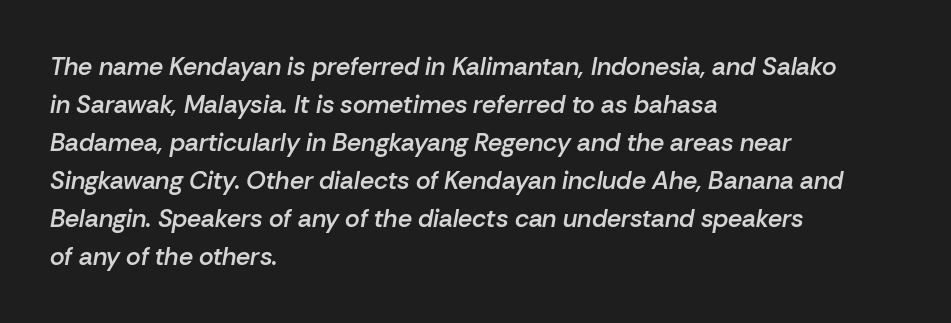
{"italic": "yes", "lean": "right", "slant_degrees": 10, "bold": "semi", "underline": "no", "align": "left", "line_spacing": "normal", "line_spacing_ratio": 1.52, "letter_spacing": "normal", "letter_spacing_em": 0.0, "glyph_px": 25}
